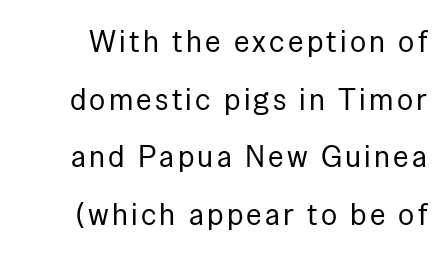
{"serif": "no", "italic": "no", "bold": "no", "weight": "regular", "width": "normal", "stroke_contrast": "low", "x_height": "medium", "monospaced": "no", "underline": "no", "line_spacing": "loose", "line_spacing_ratio": 1.92, "glyph_px": 30}
